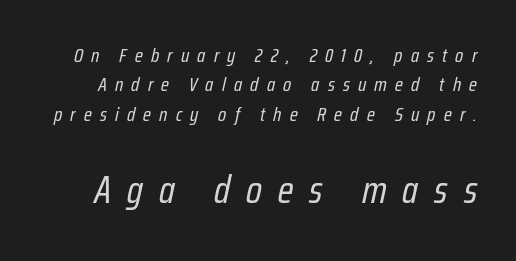
Quick note: italic. The line-height multiplier appears to be the usual default. Looks like regular typesetting: each glyph gets only the width it needs. Spacing between characters has been opened up far beyond the box default. Quick note: underline off. The later block is typeset at a bigger size than the earlier block.
